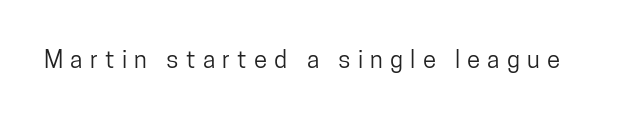
{"italic": "no", "underline": "no", "letter_spacing": "wide", "letter_spacing_em": 0.3, "glyph_px": 24}
